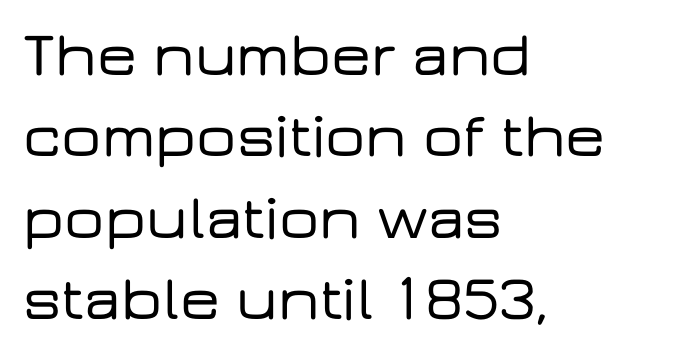
Q: Is the text italic (slanted)? A: No, it is upright.
Q: Is the typeface a serif or a sans-serif typeface? A: Sans-serif.
Q: Is the text underlined? A: No.
Q: How is the paragraph aligned? A: Left-aligned.
Q: Is the spacing between letters normal or unusually wide? A: Normal.
Q: Is the spacing between lines tight, normal or loose? A: Normal.
Q: Width (condensed, normal, or wide)? A: Wide.
Q: Stroke contrast? A: Low.
Q: x-height? A: Medium.
Q: Monospaced? A: No.
